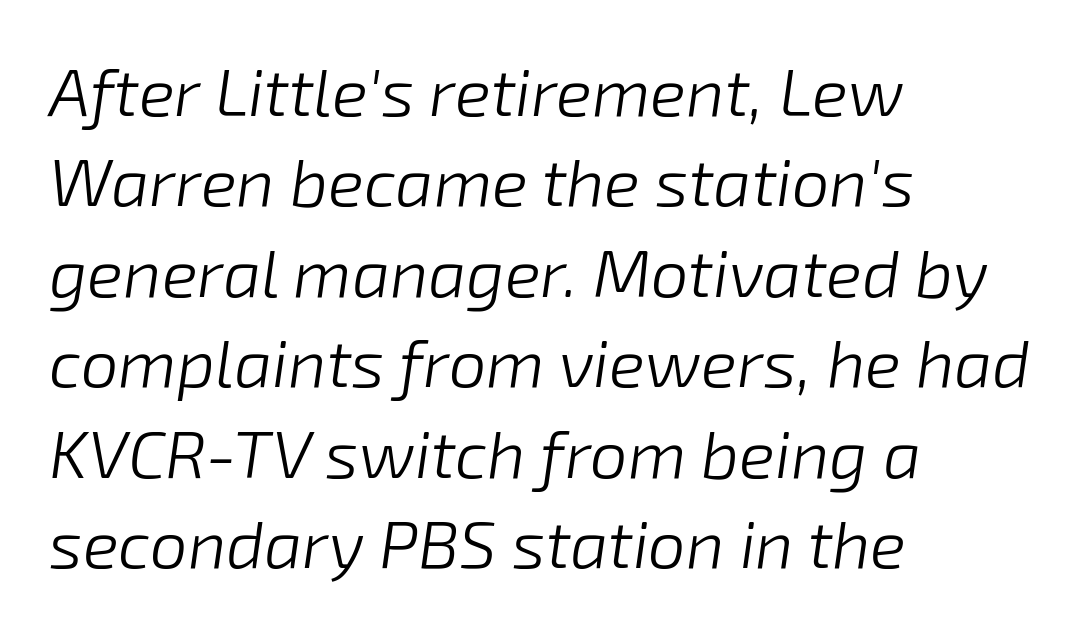
Bold? No — there's no thickening of the strokes. When letters slant like this, we call the style italic. The lines are quadded left. Underline: absent. You could not count columns in this text — the font is proportionally spaced. Here the glyphs are tracked normally, forming tight word shapes.
